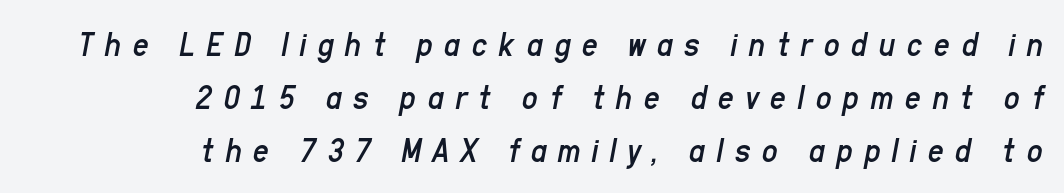
{"italic": "yes", "lean": "right", "slant_degrees": 11, "bold": "no", "weight": "regular", "width": "condensed", "stroke_contrast": "low", "x_height": "medium", "monospaced": "no", "underline": "no", "align": "right", "line_spacing": "normal", "line_spacing_ratio": 1.51, "letter_spacing": "wide", "letter_spacing_em": 0.32, "glyph_px": 35}
